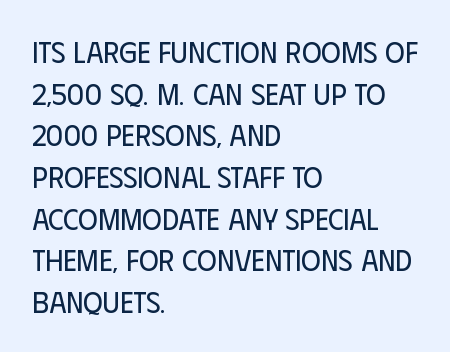
You can tell it's not italic because the verticals are truly vertical. Each letter's strokes conclude bluntly, with no projecting serifs. The passage is arranged the way most books set body copy — flush left. The face used here is proportionally spaced, like ordinary book or web type.
